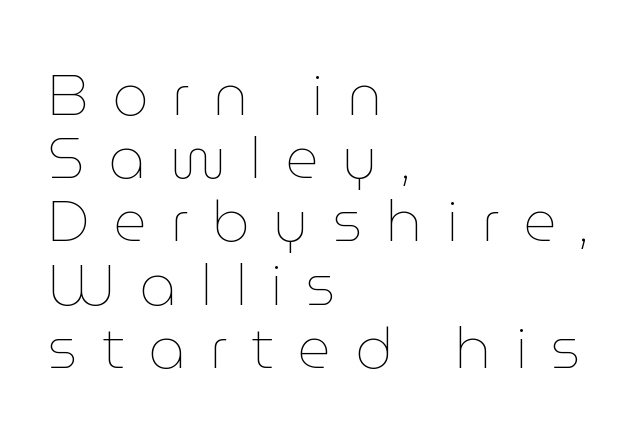
{"italic": "no", "bold": "no", "weight": "thin", "width": "normal", "stroke_contrast": "low", "x_height": "medium", "monospaced": "no", "underline": "no", "align": "left", "line_spacing": "tight", "line_spacing_ratio": 1.09, "letter_spacing": "wide", "letter_spacing_em": 0.41, "glyph_px": 58}
